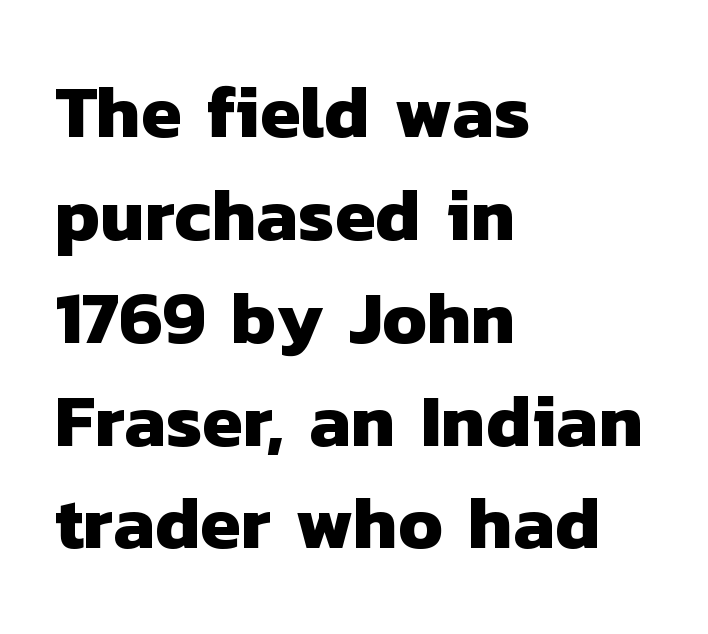
Q: Is the text bold? A: Yes.
Q: Is the typeface a serif or a sans-serif typeface? A: Sans-serif.
Q: Is the text underlined? A: No.
Q: How is the paragraph aligned? A: Left-aligned.
Q: Is the spacing between letters normal or unusually wide? A: Normal.
Q: Is the spacing between lines tight, normal or loose? A: Normal.
Q: Width (condensed, normal, or wide)? A: Normal.
Q: Stroke contrast? A: Low.
Q: x-height? A: Medium.
Q: Monospaced? A: No.
